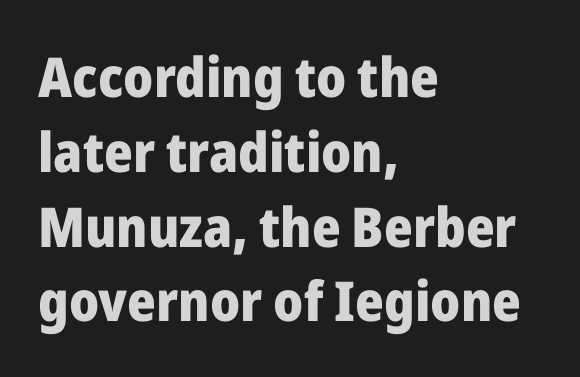
The image shows 55 px heavy sans-serif type, upright; set left-aligned, normal line spacing (1.36x), normal letter spacing, not underlined; low stroke contrast and a medium x-height.
